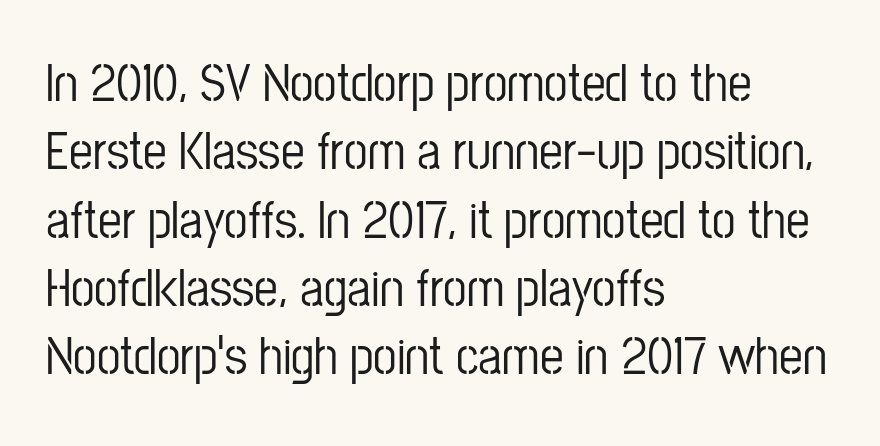
The ragged edge is on the right, which tells us the setting is flush left. Letters rest on an invisible, unmarked baseline. Notice how descenders clear the ascenders below comfortably — that's standard leading. A typesetter would label this face a sans.
